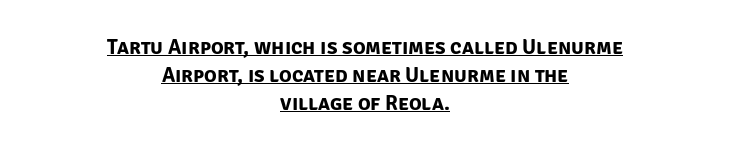
The image shows 21 px bold type; set centered, normal line spacing (1.33x), normal letter spacing, underlined.
